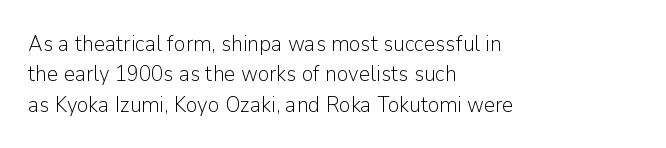
{"italic": "no", "bold": "no", "underline": "no", "align": "left", "line_spacing": "normal", "line_spacing_ratio": 1.38, "letter_spacing": "normal", "letter_spacing_em": 0.0, "glyph_px": 22}
